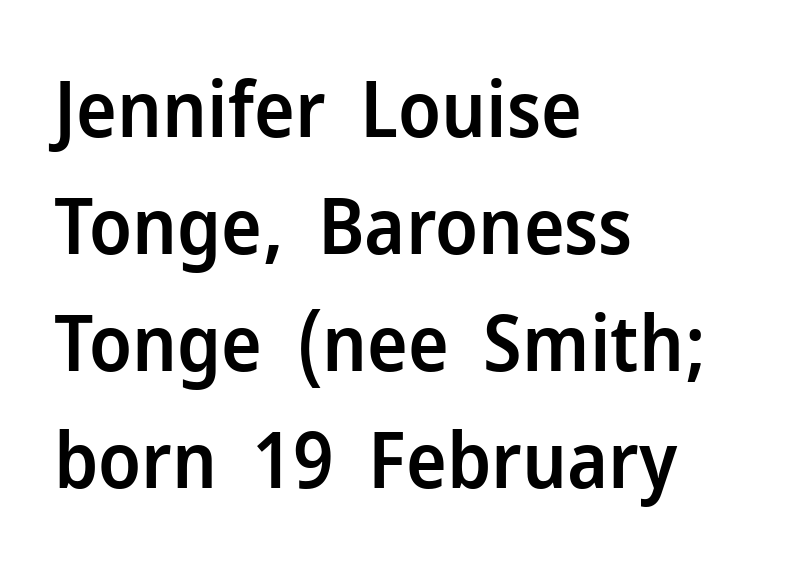
Q: Is the text bold? A: Semi-bold.
Q: Is the text italic (slanted)? A: No, it is upright.
Q: Is the typeface a serif or a sans-serif typeface? A: Sans-serif.
Q: Is the text underlined? A: No.
Q: How is the paragraph aligned? A: Left-aligned.
Q: Is the spacing between letters normal or unusually wide? A: Normal.
Q: Is the spacing between lines tight, normal or loose? A: Normal.
Q: Width (condensed, normal, or wide)? A: Normal.
Q: Stroke contrast? A: Low.
Q: x-height? A: Medium.
Q: Monospaced? A: No.
